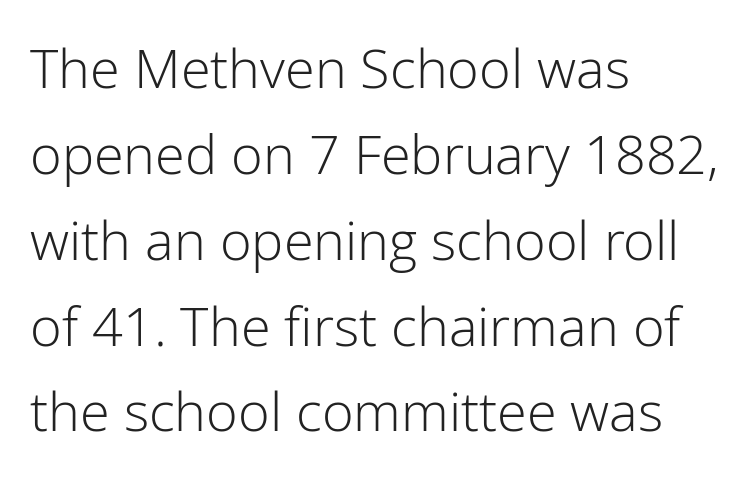
Q: Is the text bold? A: No.
Q: Is the text italic (slanted)? A: No, it is upright.
Q: Is the typeface a serif or a sans-serif typeface? A: Sans-serif.
Q: Is the text underlined? A: No.
Q: How is the paragraph aligned? A: Left-aligned.
Q: Is the spacing between letters normal or unusually wide? A: Normal.
Q: Is the spacing between lines tight, normal or loose? A: Normal.
Q: Width (condensed, normal, or wide)? A: Normal.
Q: Stroke contrast? A: Low.
Q: x-height? A: Medium.
Q: Monospaced? A: No.
